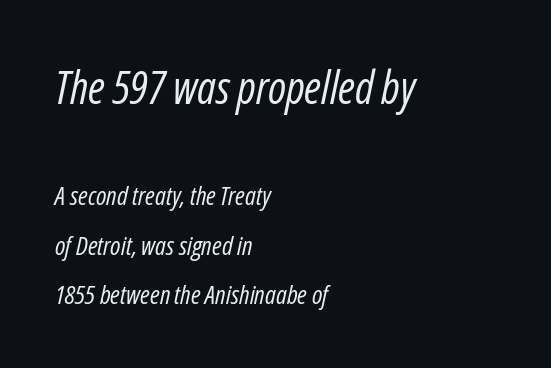
Check under the words: just untouched page. The type is set solid horizontally, with unmodified tracking. Line spacing here is loose. Looking at the ascenders, they clearly lean.
